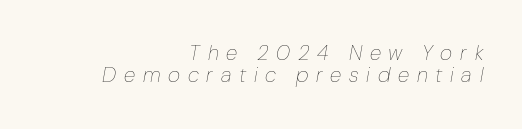
The image shows 21 px text type, italic (leaning right); set right-aligned, tight line spacing (1.06x), unusually wide letter spacing (+0.37 em), not underlined.
